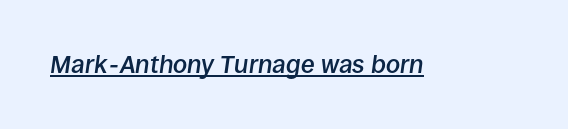
Q: Is the text bold? A: Semi-bold.
Q: Is the text italic (slanted)? A: Yes, it leans right by about 8 degrees.
Q: Is the text underlined? A: Yes.
Q: Is the spacing between letters normal or unusually wide? A: Normal.
